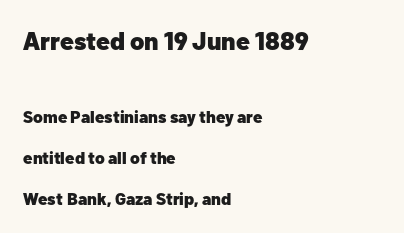
The image shows 25 px bold type, upright; set left-aligned, loose line spacing (2.43x), normal letter spacing, not underlined; the first (top) block is 1.47x larger.
